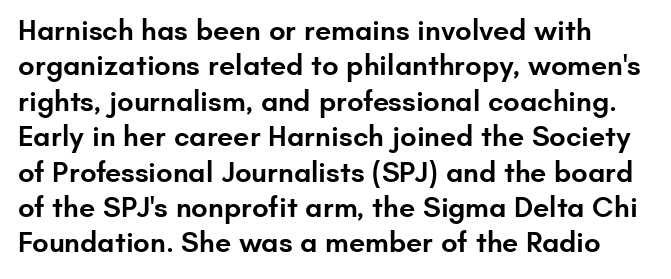
Varying glyph widths throughout — classic text-font behaviour. Style check: upright. The gap between lines stays unmarked. Tracking value appears to be zero — textbook default spacing. Typesetter's note: demi weight, one step under bold.
